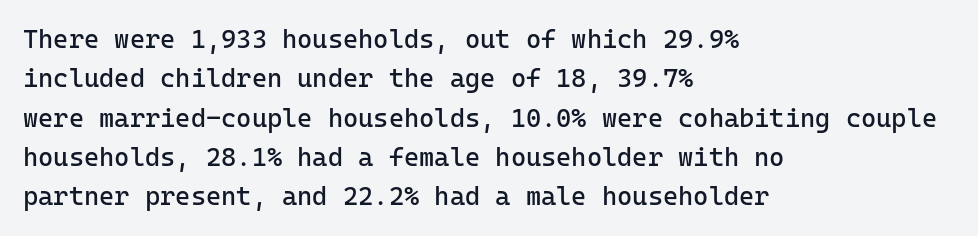
{"italic": "no", "bold": "no", "underline": "no", "align": "left", "line_spacing": "normal", "line_spacing_ratio": 1.51, "letter_spacing": "normal", "letter_spacing_em": 0.0, "glyph_px": 26}
